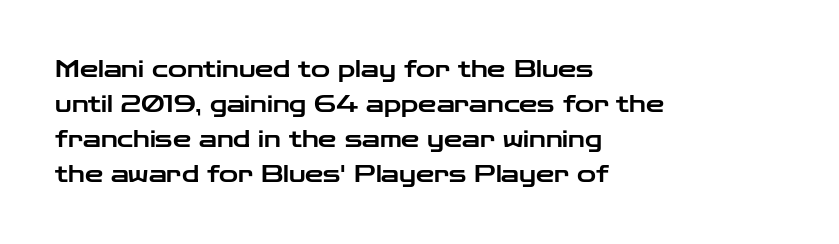
Left-aligned paragraph, ragged on the right. This sample uses an upright cut, with every glyph sitting square on the baseline. Only glyphs here, with clear space below each row. In terms of letterspacing, this is plain default setting. The line-height multiplier appears to be the usual default.
